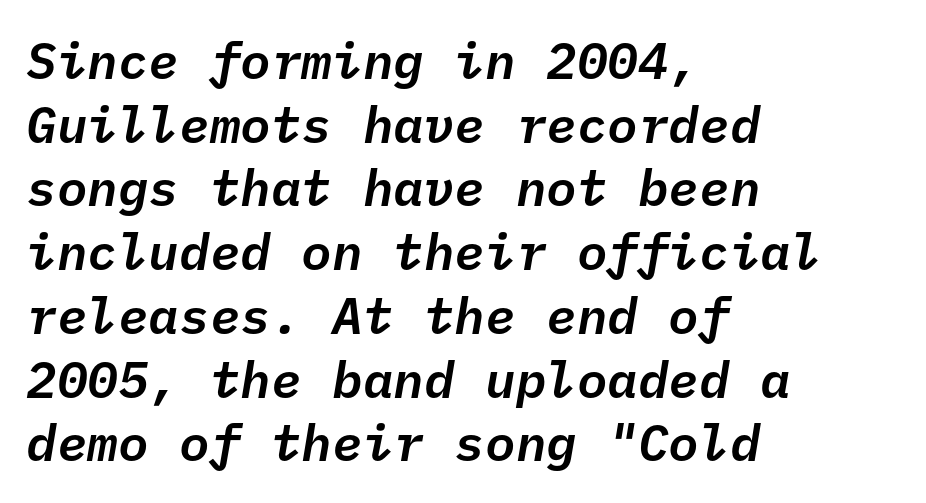
The image shows 51 px text type, italic (leaning right), monospaced; set left-aligned, normal line spacing (1.25x), normal letter spacing, not underlined; low stroke contrast and a medium x-height.
